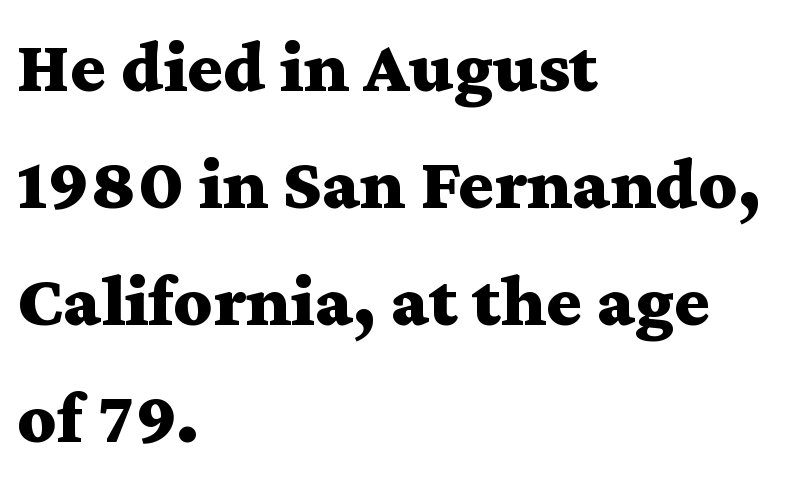
{"serif": "yes", "italic": "no", "bold": "yes", "weight": "bold", "width": "wide", "stroke_contrast": "medium", "x_height": "medium", "monospaced": "no", "underline": "no", "align": "left", "line_spacing": "normal", "line_spacing_ratio": 1.56, "letter_spacing": "normal", "letter_spacing_em": 0.0, "glyph_px": 75}
